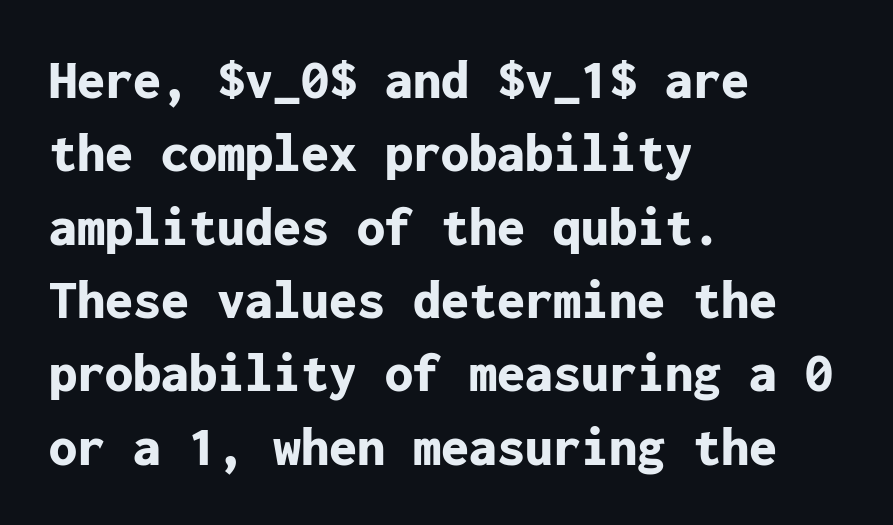
This sample keeps an unexceptional amount of space between lines. Words appear dense and cohesive because spacing is normal. Each letter's strokes conclude bluntly, with no projecting serifs. Spacing verdict: monospaced, one width for all characters. Leftover space on each line is placed entirely after the last word. Stroke thickness is high; the sample reads as a true bold.
